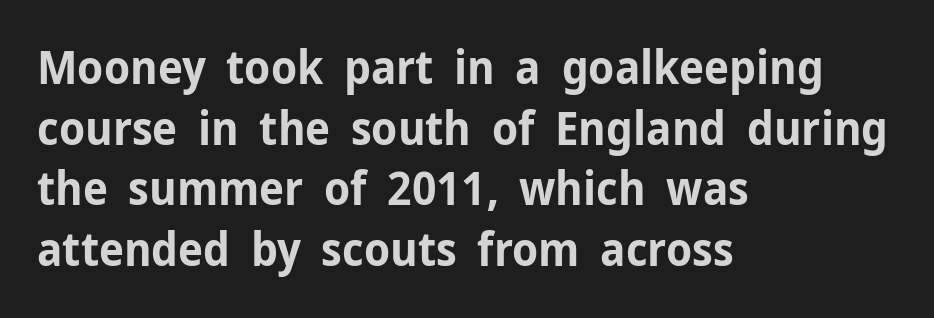
A bare baseline throughout the passage. No italicization has been applied; the sample stays upright. Classification — sans serif. Teacher's note: observe the even left margin — that is flush-left alignment. The designer left line spacing at the default.
